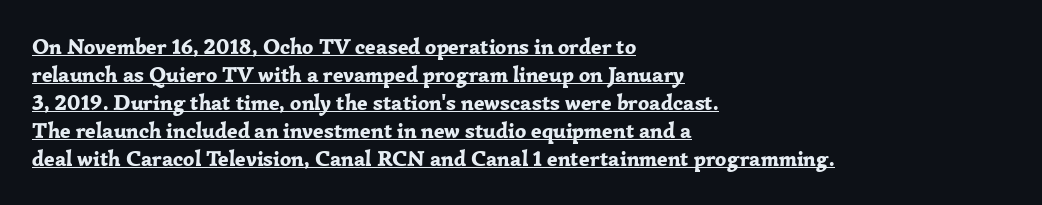
The image shows 22 px bold type, upright; set left-aligned, normal line spacing (1.27x), normal letter spacing, underlined.
